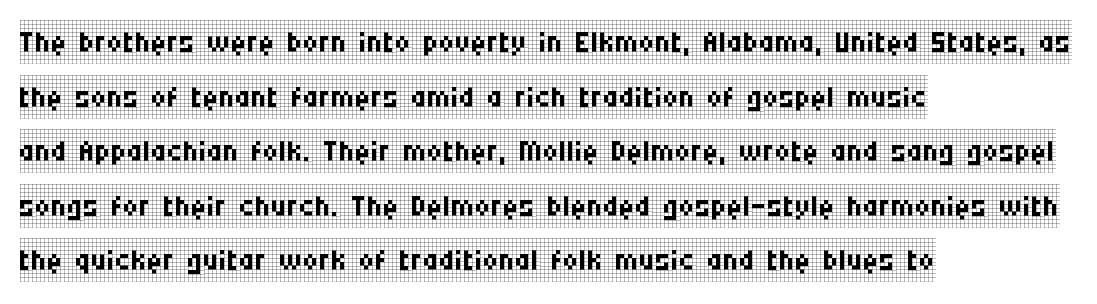
{"serif": "yes", "italic": "no", "bold": "no", "weight": "regular", "width": "condensed", "stroke_contrast": "low", "x_height": "large", "monospaced": "no", "underline": "no", "align": "left", "line_spacing_ratio": 1.24, "letter_spacing": "normal", "letter_spacing_em": 0.0, "glyph_px": 44}
